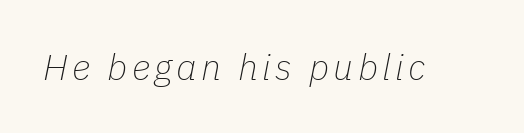
{"italic": "yes", "lean": "right", "slant_degrees": 11, "bold": "no", "weight": "thin", "width": "normal", "stroke_contrast": "low", "x_height": "medium", "monospaced": "no", "underline": "no", "glyph_px": 36}
